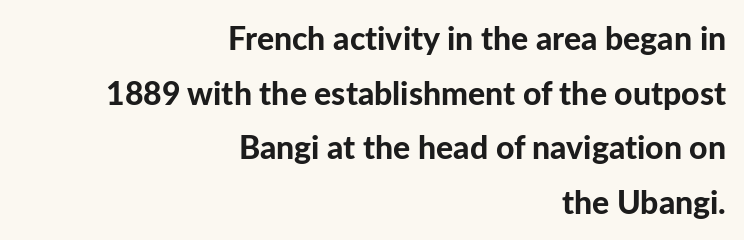
Q: Is the text bold? A: Yes.
Q: Is the text italic (slanted)? A: No, it is upright.
Q: Is the typeface a serif or a sans-serif typeface? A: Sans-serif.
Q: Is the text underlined? A: No.
Q: How is the paragraph aligned? A: Right-aligned.
Q: Is the spacing between letters normal or unusually wide? A: Normal.
Q: Width (condensed, normal, or wide)? A: Normal.
Q: Stroke contrast? A: Low.
Q: x-height? A: Medium.
Q: Monospaced? A: No.
